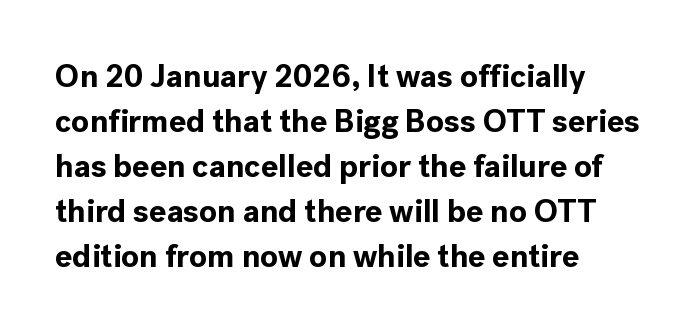
Q: Is the text bold? A: Yes.
Q: Is the text italic (slanted)? A: No, it is upright.
Q: Is the typeface a serif or a sans-serif typeface? A: Sans-serif.
Q: Is the text underlined? A: No.
Q: How is the paragraph aligned? A: Left-aligned.
Q: Is the spacing between letters normal or unusually wide? A: Normal.
Q: Is the spacing between lines tight, normal or loose? A: Normal.
Q: Width (condensed, normal, or wide)? A: Normal.
Q: x-height? A: Medium.
Q: Monospaced? A: No.
